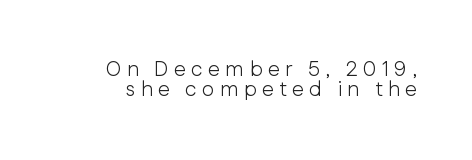
Q: Is the text bold? A: No.
Q: Is the text italic (slanted)? A: No, it is upright.
Q: Is the text underlined? A: No.
Q: Is the spacing between letters normal or unusually wide? A: Unusually wide.
Q: Is the spacing between lines tight, normal or loose? A: Tight.
